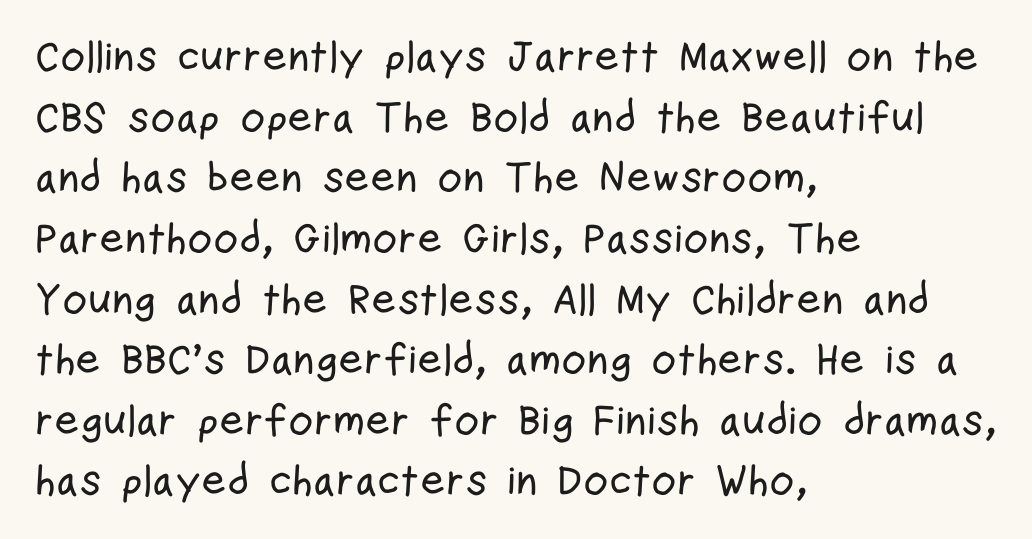
{"serif": "no", "italic": "no", "width": "condensed", "stroke_contrast": "low", "x_height": "medium", "monospaced": "no", "underline": "no", "align": "left", "line_spacing": "normal", "line_spacing_ratio": 1.41, "letter_spacing": "normal", "letter_spacing_em": 0.0, "glyph_px": 43}
